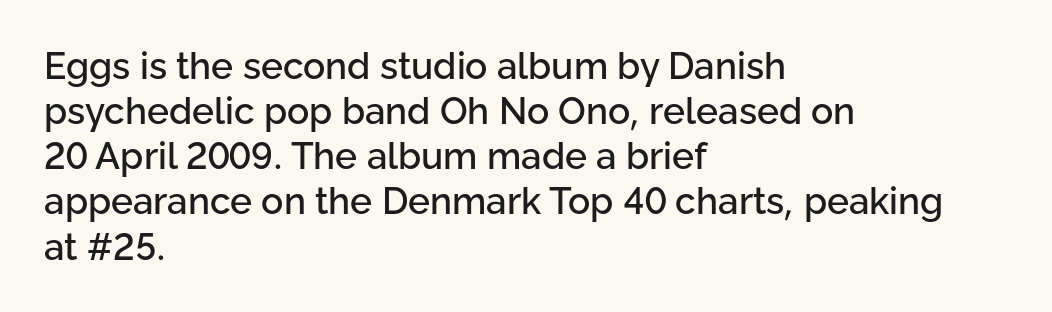
These lines are rendered in a variable-pitch font. Examine the stroke ends and you'll find no serifs. The gaps between neighbouring characters are ordinary and unremarkable. In terms of posture, this sample is upright.
